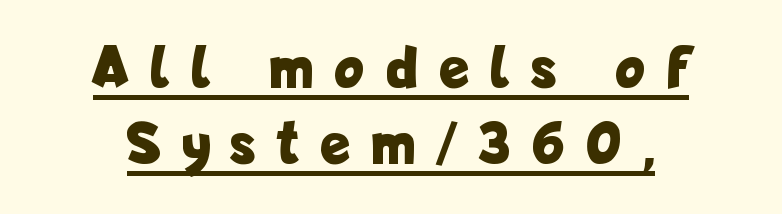
The image shows 60 px bold, condensed sans-serif type, upright; set centered, normal line spacing (1.26x), unusually wide letter spacing (+0.39 em), underlined; low stroke contrast and a medium x-height.
